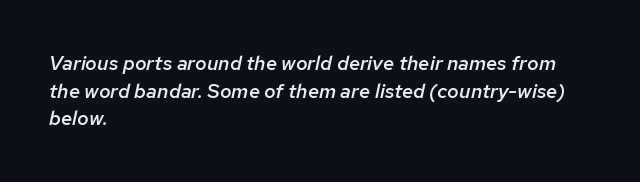
The image shows 20 px text type, italic (leaning right); set left-aligned, normal line spacing (1.38x), normal letter spacing, not underlined.
